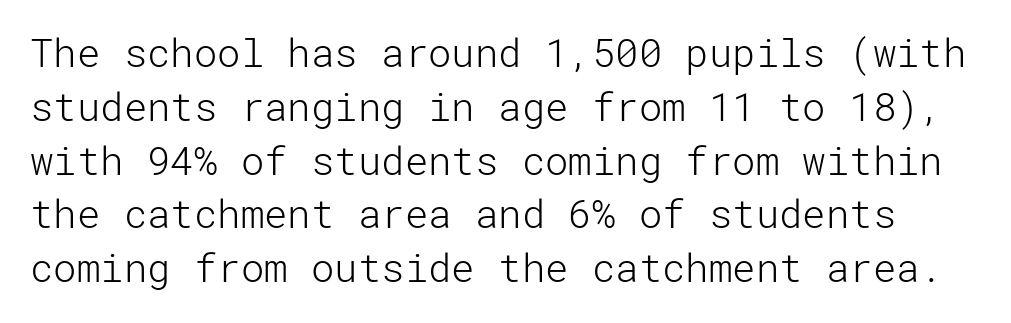
The image shows 39 px light sans-serif type, upright; set normal line spacing (1.38x), normal letter spacing, not underlined; low stroke contrast and a medium x-height.
